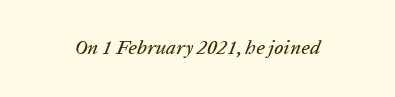
Q: Is the text italic (slanted)? A: Yes, it leans right by about 20 degrees.
Q: Is the text underlined? A: No.
Q: Is the spacing between letters normal or unusually wide? A: Normal.
